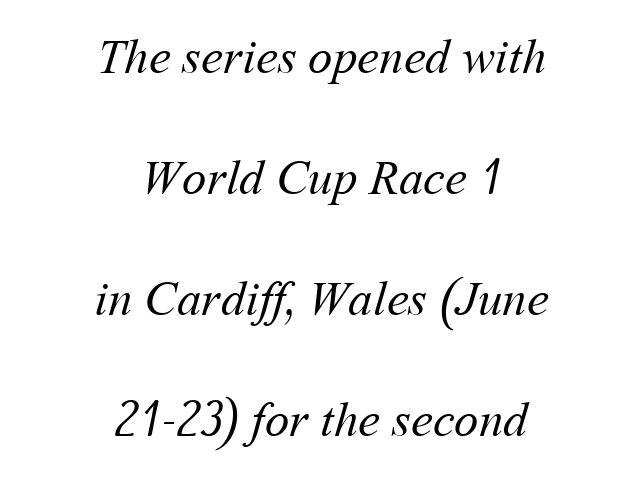
Clear beneath every line of the passage. Inter-character spacing is left at the font's built-in metrics. The block of text is sparse from top to bottom, with ample space between rows. Here the designer chose a conventional face with non-uniform glyph widths. A centered setting, common on invitations and titles, is used for this passage. A quiet, ordinary-to-light weight characterises the typeface.
